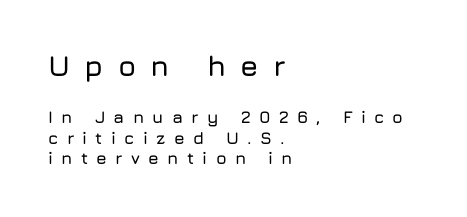
Q: Is the text italic (slanted)? A: No, it is upright.
Q: Is the typeface a serif or a sans-serif typeface? A: Sans-serif.
Q: Is the text underlined? A: No.
Q: How is the paragraph aligned? A: Left-aligned.
Q: Is the spacing between letters normal or unusually wide? A: Unusually wide.
Q: Which block of text is set in a larger size, the first (top) or the second (bottom)? A: The first (top) one.
Q: Width (condensed, normal, or wide)? A: Normal.
Q: Stroke contrast? A: Low.
Q: x-height? A: Medium.
Q: Monospaced? A: No.
